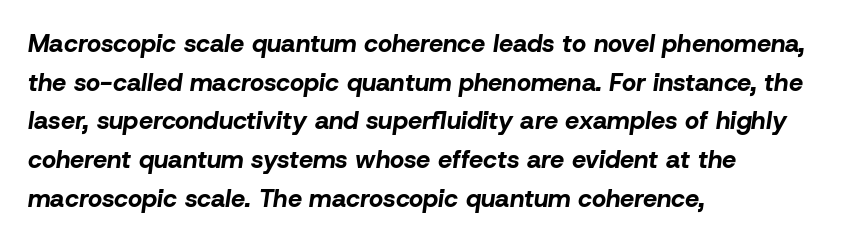
{"italic": "yes", "lean": "right", "slant_degrees": 8, "bold": "yes", "underline": "no", "align": "left", "line_spacing": "normal", "line_spacing_ratio": 1.55, "letter_spacing": "normal", "letter_spacing_em": 0.0, "glyph_px": 25}
